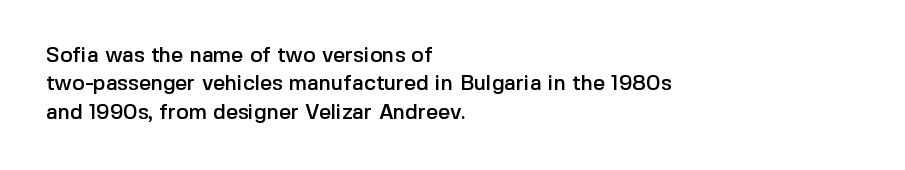
Posture: upright roman. The foot of each line stays bare and open. The passage shown stacks its lines at a standard gap. Alignment: flush left. The horizontal fit of the characters is conventional and even.
